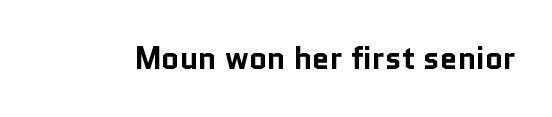
The image shows 31 px bold sans-serif type, upright; set normal letter spacing, not underlined; low stroke contrast and a medium x-height.
